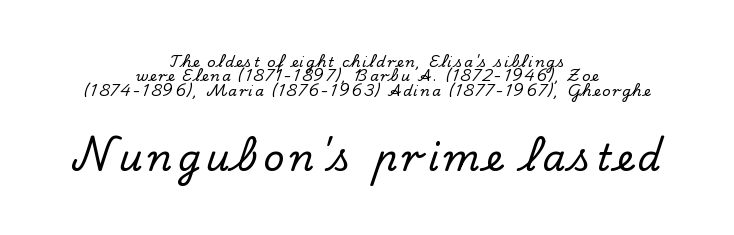
Each new line begins almost immediately beneath the previous one. If you folded the block vertically in half, each line would mirror itself in length. Check where the strokes stop: tiny serifs finish them off. The baseline area is clear.
